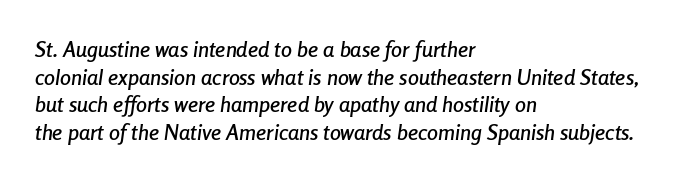
{"italic": "yes", "lean": "right", "slant_degrees": 8, "underline": "no", "align": "left", "line_spacing": "normal", "line_spacing_ratio": 1.26, "letter_spacing": "normal", "letter_spacing_em": 0.0, "glyph_px": 22}
